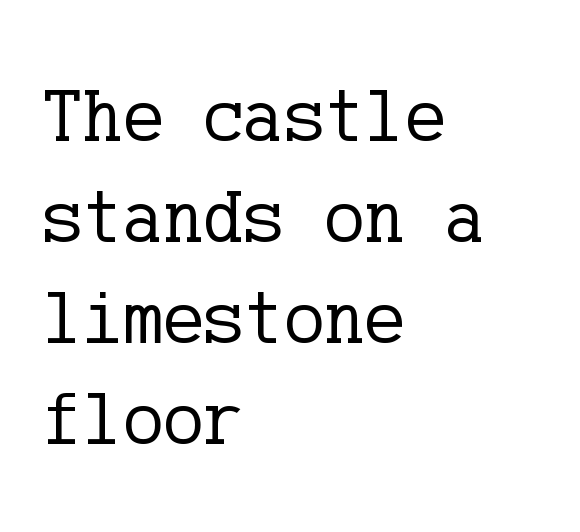
Honestly, there is no underline to notice here at all. Vertically, the passage feels balanced, rows spaced as you'd expect. Left-aligned paragraph, ragged on the right. Caption: standard tracking, unaltered.
